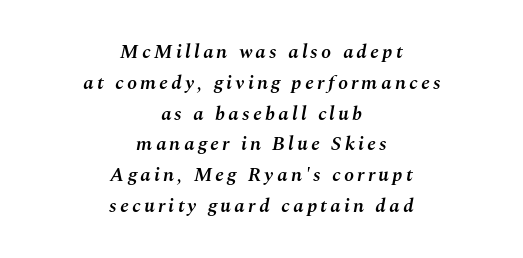
The image shows 20 px text type, italic (leaning right); set centered, normal line spacing (1.54x), not underlined.
